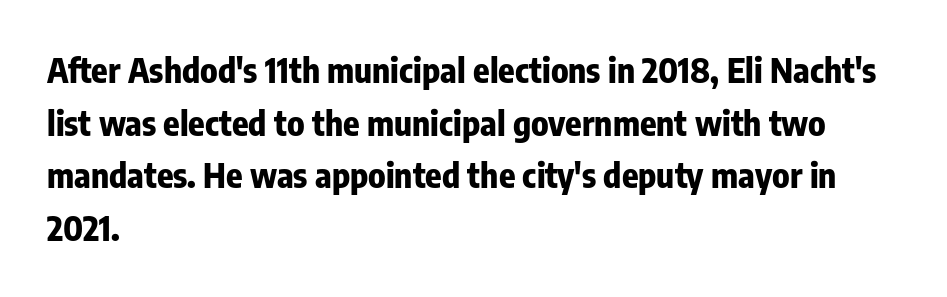
Character widths vary here, with narrow letters taking less room than wide ones. A typesetter would label this face a sans. Compared with typical body copy, the letter spacing here is the same. How would I describe the line gaps? Plain and ordinary. Horizontally, the lines are justified to the leading edge only.
